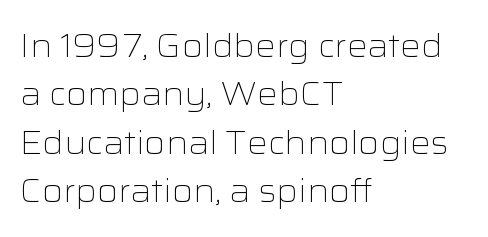
Q: Is the text bold? A: No.
Q: Is the text italic (slanted)? A: No, it is upright.
Q: Is the typeface a serif or a sans-serif typeface? A: Sans-serif.
Q: Is the text underlined? A: No.
Q: How is the paragraph aligned? A: Left-aligned.
Q: Is the spacing between letters normal or unusually wide? A: Normal.
Q: Is the spacing between lines tight, normal or loose? A: Normal.
Q: Width (condensed, normal, or wide)? A: Wide.
Q: Stroke contrast? A: Low.
Q: x-height? A: Medium.
Q: Monospaced? A: No.
